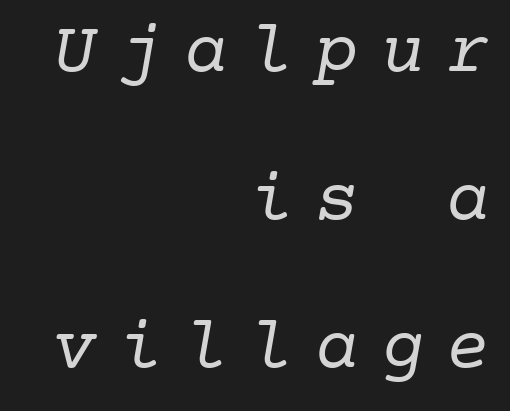
The image shows 73 px regular-weight serif type, monospaced; set right-aligned, loose line spacing (2.03x), unusually wide letter spacing (+0.3 em), not underlined; low stroke contrast and a medium x-height.
